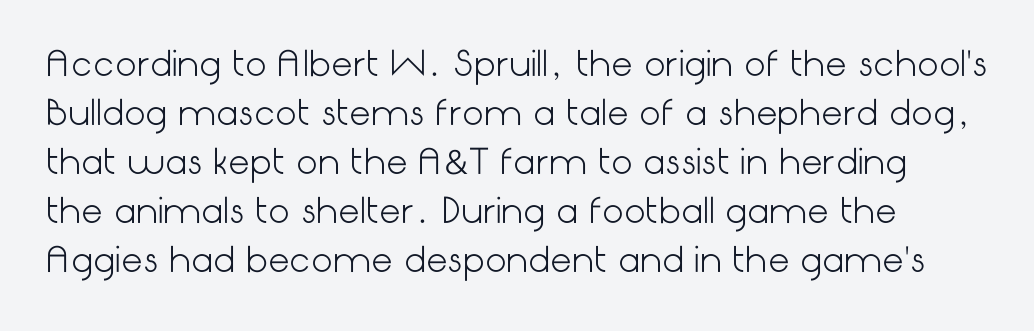
Q: Is the text bold? A: No.
Q: Is the text italic (slanted)? A: No, it is upright.
Q: Is the typeface a serif or a sans-serif typeface? A: Sans-serif.
Q: Is the text underlined? A: No.
Q: Is the spacing between letters normal or unusually wide? A: Normal.
Q: Is the spacing between lines tight, normal or loose? A: Normal.
Q: Width (condensed, normal, or wide)? A: Normal.
Q: Stroke contrast? A: Low.
Q: x-height? A: Medium.
